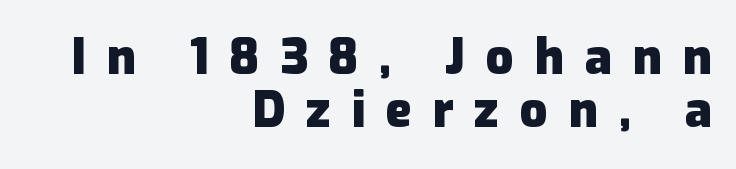
{"serif": "no", "italic": "no", "bold": "yes", "weight": "heavy", "width": "normal", "stroke_contrast": "low", "x_height": "medium", "monospaced": "no", "underline": "no", "align": "right", "line_spacing": "tight", "line_spacing_ratio": 1.09, "letter_spacing": "wide", "letter_spacing_em": 0.42, "glyph_px": 49}
